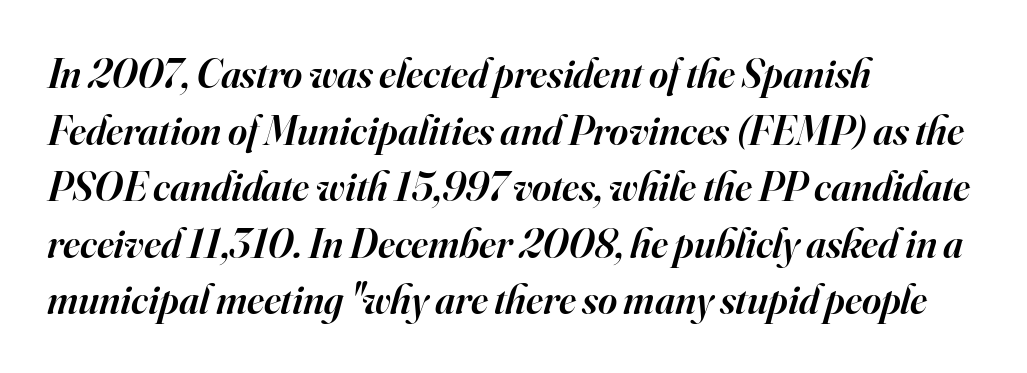
{"serif": "yes", "italic": "yes", "lean": "right", "slant_degrees": 16, "bold": "semi", "weight": "semibold", "width": "normal", "stroke_contrast": "high", "x_height": "small", "monospaced": "no", "underline": "no", "align": "left", "line_spacing": "normal", "line_spacing_ratio": 1.38, "letter_spacing": "normal", "letter_spacing_em": 0.0, "glyph_px": 41}
